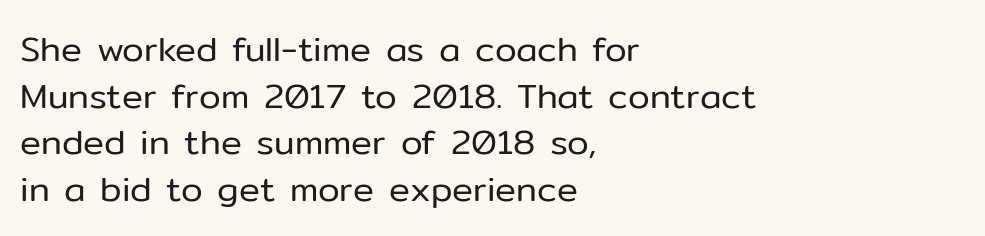
The image shows 35 px regular-weight sans-serif type, upright; set left-aligned, normal line spacing (1.33x), normal letter spacing, not underlined; low stroke contrast and a medium x-height.
